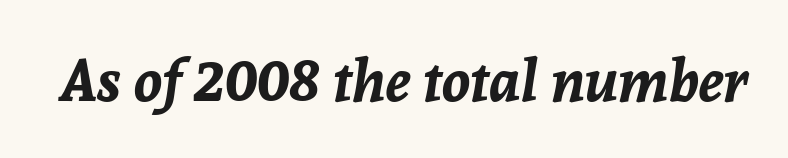
Q: Is the text bold? A: Yes.
Q: Is the text italic (slanted)? A: Yes, it leans right by about 8 degrees.
Q: Is the text underlined? A: No.
Q: Is the spacing between letters normal or unusually wide? A: Normal.
Q: Width (condensed, normal, or wide)? A: Normal.
Q: Stroke contrast? A: Low.
Q: x-height? A: Medium.
Q: Monospaced? A: No.
